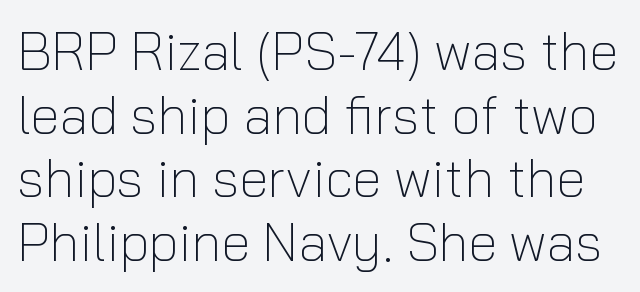
Counters stay open thanks to moderate or lighter strokes. The typography opts for an upright posture over an oblique one. Here the designer chose a conventional face with non-uniform glyph widths. The designer went with a sans here, leaving each stem footless.
